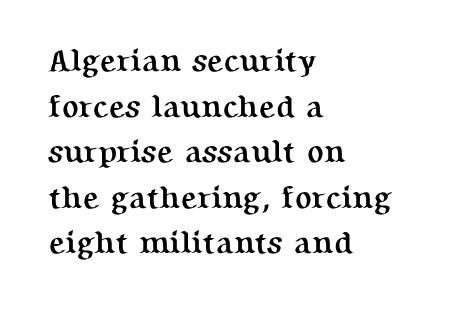
{"serif": "yes", "italic": "no", "bold": "yes", "weight": "semibold", "width": "normal", "stroke_contrast": "medium", "x_height": "medium", "monospaced": "no", "underline": "no", "align": "left", "line_spacing": "normal", "line_spacing_ratio": 1.47, "letter_spacing": "normal", "letter_spacing_em": 0.0, "glyph_px": 31}
